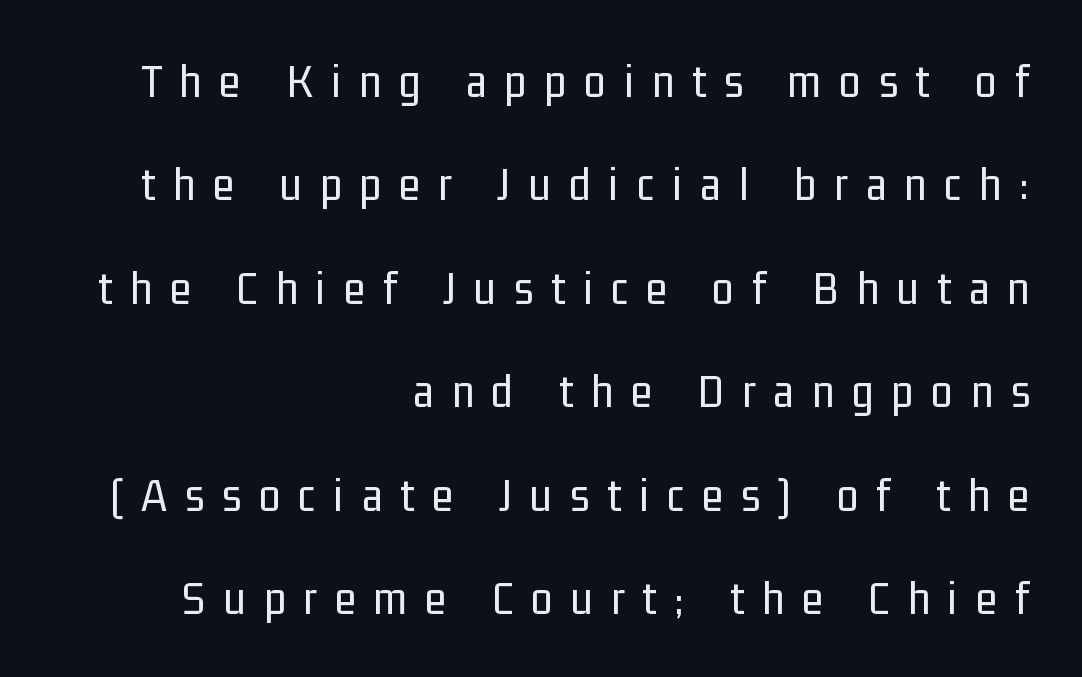
Q: Is the text bold? A: No.
Q: Is the text italic (slanted)? A: No, it is upright.
Q: Is the typeface a serif or a sans-serif typeface? A: Sans-serif.
Q: Is the text underlined? A: No.
Q: How is the paragraph aligned? A: Right-aligned.
Q: Is the spacing between letters normal or unusually wide? A: Unusually wide.
Q: Is the spacing between lines tight, normal or loose? A: Loose.
Q: Width (condensed, normal, or wide)? A: Condensed.
Q: Stroke contrast? A: Low.
Q: x-height? A: Medium.
Q: Monospaced? A: No.
